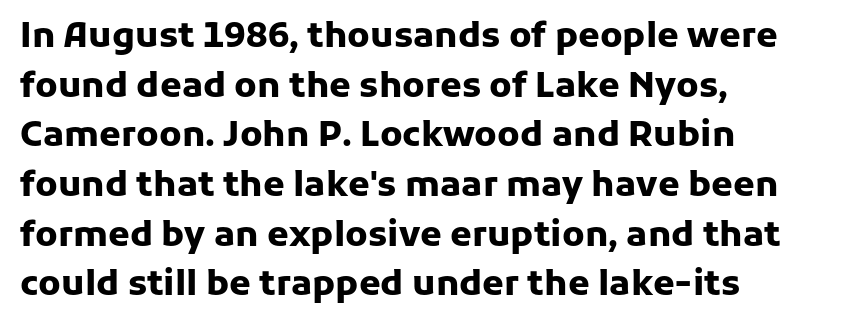
The image shows 35 px heavy sans-serif type, upright; set left-aligned, normal line spacing (1.42x), normal letter spacing, not underlined; low stroke contrast and a medium x-height.
